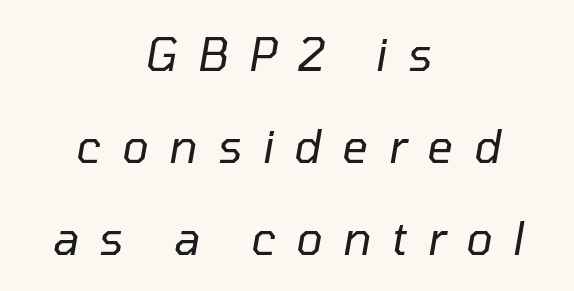
The image shows 45 px regular-weight type, italic (leaning right); set centered, loose line spacing (2.05x), unusually wide letter spacing (+0.45 em), not underlined; low stroke contrast and a medium x-height.
